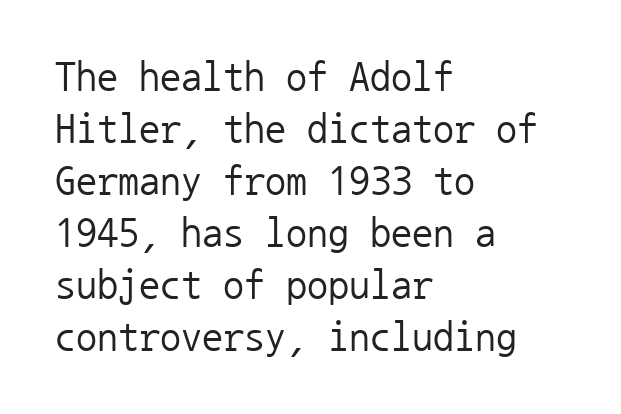
Serif or sans? Sans — the stroke terminals are bare. The text block is weighted toward the left margin, trailing off unevenly rightward. These lines keep a tight, regular rhythm from letter to letter. The weight would be labelled regular, book, light, or lighter still.
